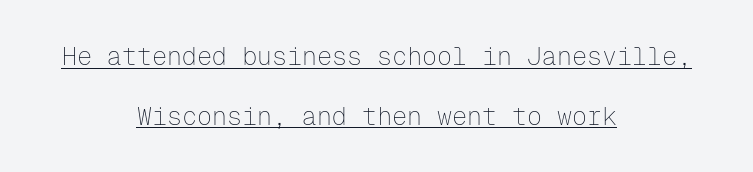
{"italic": "no", "bold": "no", "underline": "yes", "align": "center", "line_spacing": "loose", "line_spacing_ratio": 2.39, "letter_spacing": "normal", "letter_spacing_em": 0.0, "glyph_px": 25}
